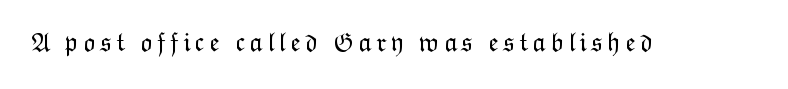
The space directly below the letters is spotless. The letters look calm and open, with moderate or lighter stems. Notice how the stems are strictly vertical — no italics here.
